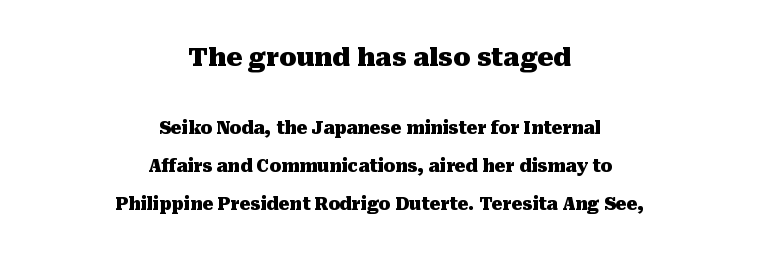
Q: Is the text bold? A: Yes.
Q: Is the text italic (slanted)? A: No, it is upright.
Q: Is the text underlined? A: No.
Q: How is the paragraph aligned? A: Centered.
Q: Is the spacing between letters normal or unusually wide? A: Normal.
Q: Is the spacing between lines tight, normal or loose? A: Loose.
Q: Which block of text is set in a larger size, the first (top) or the second (bottom)? A: The first (top) one.
